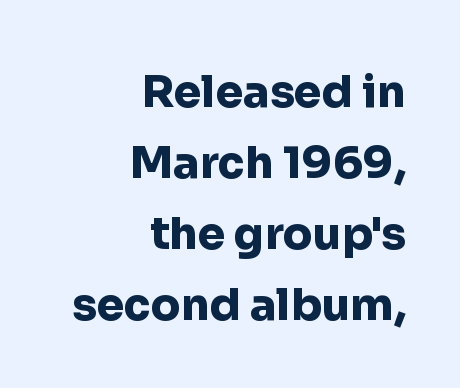
Q: Is the text bold? A: Yes.
Q: Is the text italic (slanted)? A: No, it is upright.
Q: Is the typeface a serif or a sans-serif typeface? A: Sans-serif.
Q: Is the text underlined? A: No.
Q: How is the paragraph aligned? A: Right-aligned.
Q: Is the spacing between letters normal or unusually wide? A: Normal.
Q: Is the spacing between lines tight, normal or loose? A: Normal.
Q: Width (condensed, normal, or wide)? A: Normal.
Q: Stroke contrast? A: Low.
Q: x-height? A: Medium.
Q: Monospaced? A: No.
